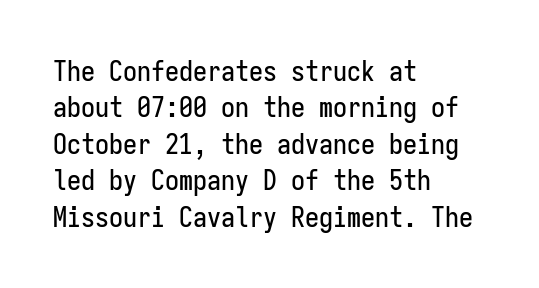
Q: Is the text italic (slanted)? A: No, it is upright.
Q: Is the typeface a serif or a sans-serif typeface? A: Sans-serif.
Q: Is the text underlined? A: No.
Q: How is the paragraph aligned? A: Left-aligned.
Q: Is the spacing between letters normal or unusually wide? A: Normal.
Q: Is the spacing between lines tight, normal or loose? A: Normal.
Q: Width (condensed, normal, or wide)? A: Condensed.
Q: Stroke contrast? A: Low.
Q: x-height? A: Medium.
Q: Monospaced? A: Yes.
